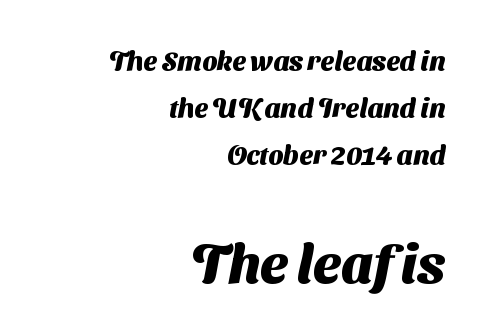
The image shows 54 px heavy sans-serif type; set right-aligned, line spacing 1.75x, normal letter spacing, not underlined; the second (bottom) block is 2.0x larger; medium stroke contrast and a medium x-height.
